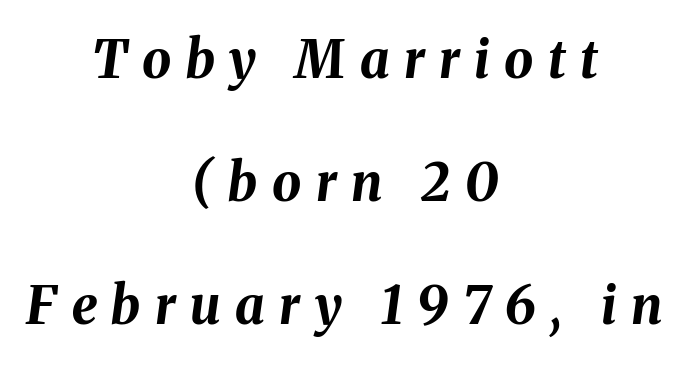
{"italic": "yes", "lean": "right", "slant_degrees": 8, "bold": "yes", "weight": "bold", "width": "normal", "stroke_contrast": "medium", "x_height": "medium", "monospaced": "no", "underline": "no", "align": "center", "line_spacing": "loose", "line_spacing_ratio": 2.37, "letter_spacing": "wide", "letter_spacing_em": 0.28, "glyph_px": 52}
